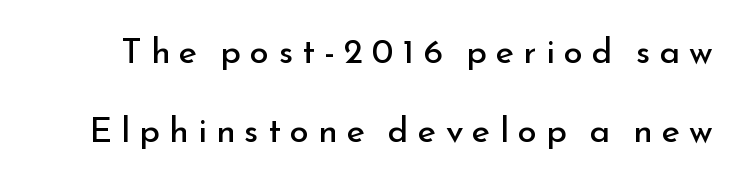
{"serif": "no", "italic": "no", "bold": "no", "weight": "regular", "width": "normal", "stroke_contrast": "low", "x_height": "small", "monospaced": "no", "underline": "no", "line_spacing": "loose", "line_spacing_ratio": 2.25, "letter_spacing": "wide", "letter_spacing_em": 0.26, "glyph_px": 35}
